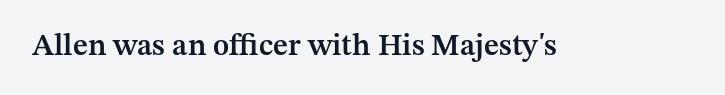
The image shows 30 px semibold serif type, upright; set normal letter spacing, not underlined; medium stroke contrast and a medium x-height.
